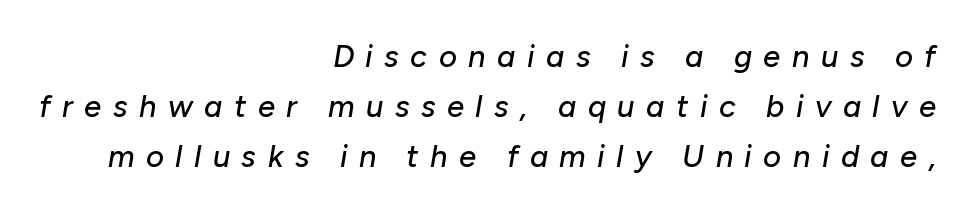
Q: Is the text italic (slanted)? A: Yes, it leans right by about 10 degrees.
Q: Is the text underlined? A: No.
Q: How is the paragraph aligned? A: Right-aligned.
Q: Is the spacing between letters normal or unusually wide? A: Unusually wide.
Q: Is the spacing between lines tight, normal or loose? A: Normal.
Q: Width (condensed, normal, or wide)? A: Normal.
Q: Stroke contrast? A: Low.
Q: x-height? A: Medium.
Q: Monospaced? A: No.
